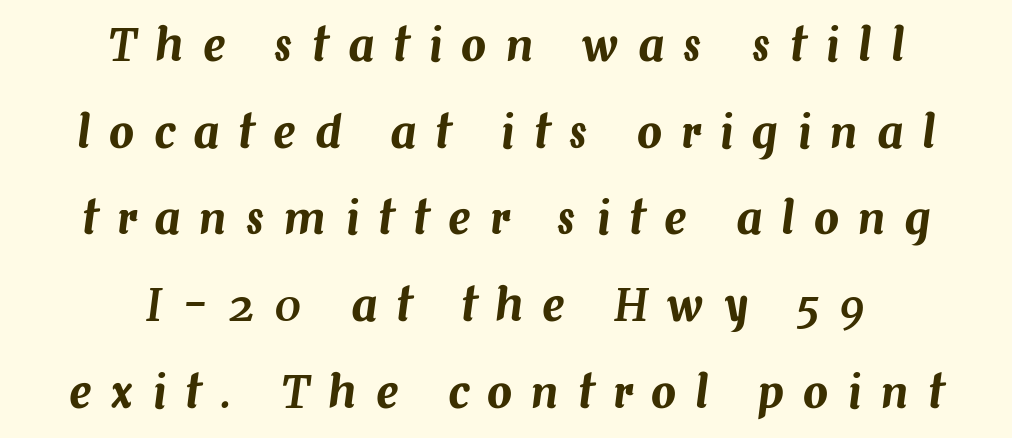
The image shows 44 px text type, italic (leaning right); set centered, loose line spacing (1.97x), unusually wide letter spacing (+0.44 em), not underlined; medium stroke contrast and a medium x-height.
